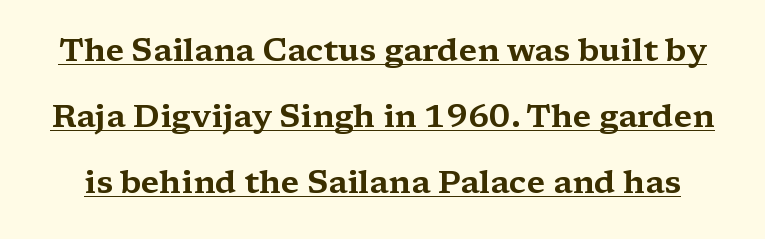
{"serif": "yes", "italic": "no", "width": "wide", "stroke_contrast": "medium", "x_height": "medium", "monospaced": "no", "underline": "yes", "line_spacing": "loose", "line_spacing_ratio": 2.06, "letter_spacing": "normal", "letter_spacing_em": 0.0, "glyph_px": 32}
